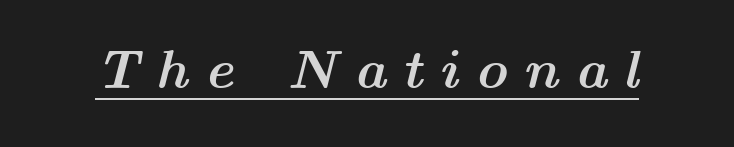
The image shows 55 px semibold, wide type, italic (leaning right); set unusually wide letter spacing (+0.29 em), underlined; medium stroke contrast and a medium x-height.
